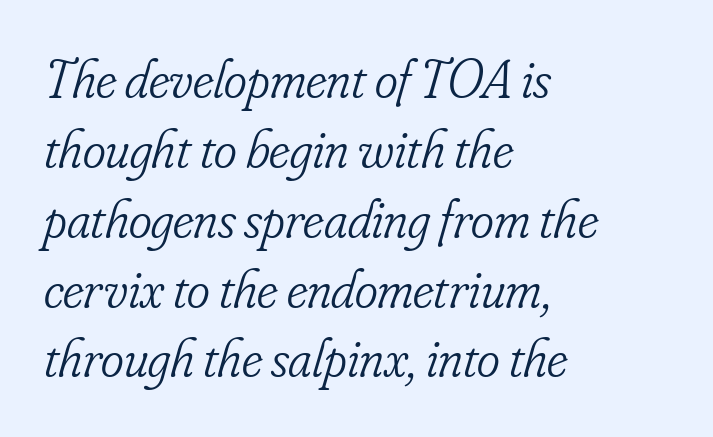
Q: Is the text bold? A: No.
Q: Is the text italic (slanted)? A: Yes, it leans right by about 16 degrees.
Q: Is the typeface a serif or a sans-serif typeface? A: Serif.
Q: Is the text underlined? A: No.
Q: How is the paragraph aligned? A: Left-aligned.
Q: Is the spacing between letters normal or unusually wide? A: Normal.
Q: Is the spacing between lines tight, normal or loose? A: Normal.
Q: Width (condensed, normal, or wide)? A: Condensed.
Q: Stroke contrast? A: Low.
Q: x-height? A: Small.
Q: Monospaced? A: No.
